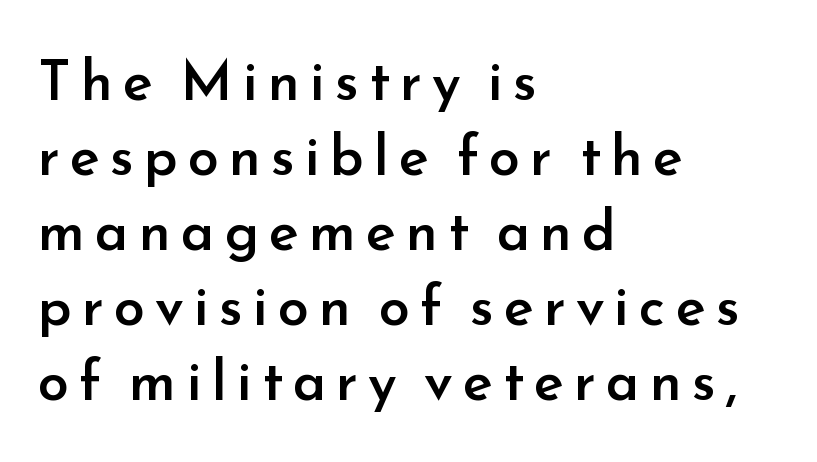
Q: Is the text bold? A: Semi-bold.
Q: Is the text italic (slanted)? A: No, it is upright.
Q: Is the typeface a serif or a sans-serif typeface? A: Sans-serif.
Q: Is the text underlined? A: No.
Q: How is the paragraph aligned? A: Left-aligned.
Q: Is the spacing between lines tight, normal or loose? A: Normal.
Q: Width (condensed, normal, or wide)? A: Normal.
Q: Stroke contrast? A: Low.
Q: x-height? A: Small.
Q: Monospaced? A: No.
